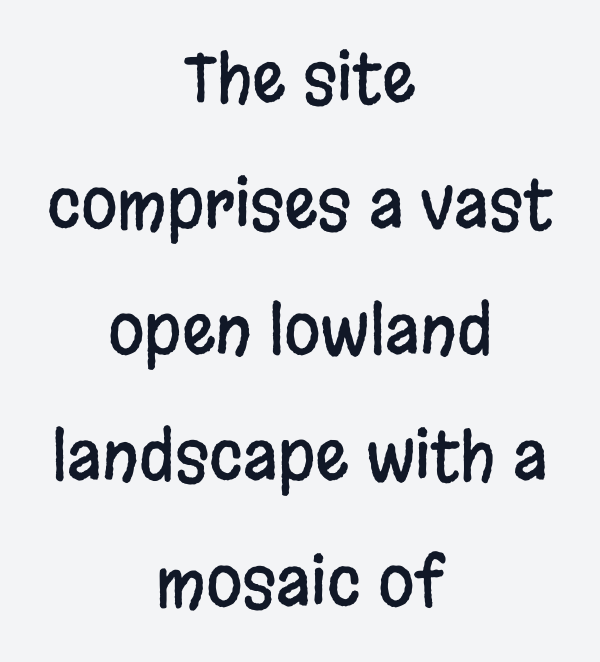
A typesetter would mark this as roman, not italic. These lines keep a tight, regular rhythm from letter to letter. The font family rendered here belongs to the sans-serif group. Character widths vary here, with narrow letters taking less room than wide ones. The leading is generous, giving the passage an open texture.
